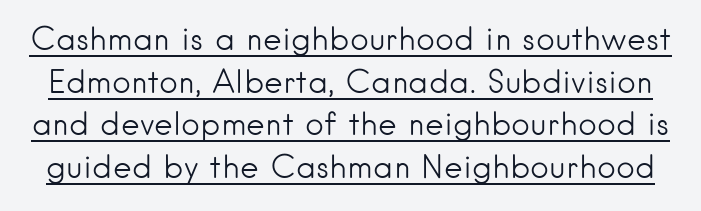
{"serif": "no", "italic": "no", "bold": "no", "weight": "light", "width": "normal", "stroke_contrast": "low", "x_height": "small", "monospaced": "no", "underline": "yes", "line_spacing": "normal", "line_spacing_ratio": 1.33, "letter_spacing": "normal", "letter_spacing_em": 0.0, "glyph_px": 32}
